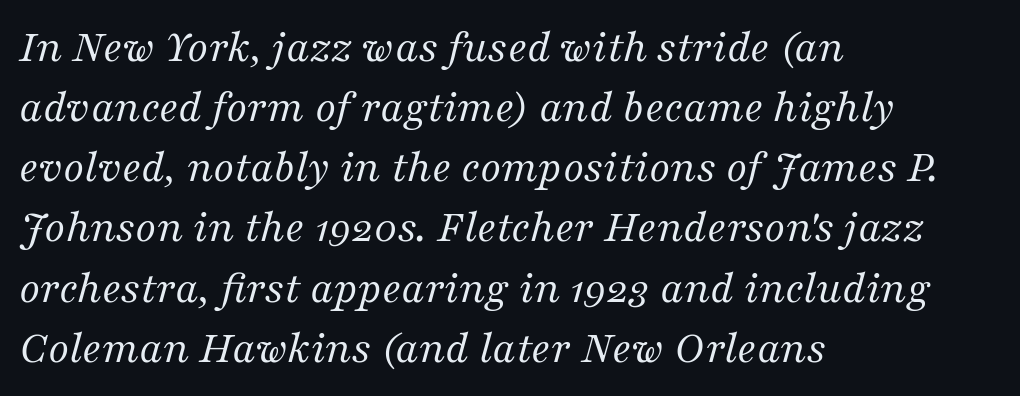
The type family on display is of the serif kind. A typesetter would mark this as italic. Weight class: somewhere from thin through regular. The rendering uses natural spacing where letterforms have individual widths. Baseline-to-baseline distance is the conventional proportion of letter height. Visually the block forms a straight wall on the left and a jagged coastline on the right.
